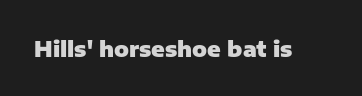
{"italic": "no", "bold": "yes", "underline": "no", "letter_spacing": "normal", "letter_spacing_em": 0.0, "glyph_px": 22}
